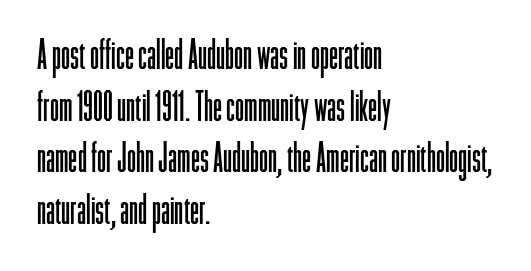
Q: Is the text bold? A: No.
Q: Is the text italic (slanted)? A: No, it is upright.
Q: Is the typeface a serif or a sans-serif typeface? A: Sans-serif.
Q: Is the text underlined? A: No.
Q: How is the paragraph aligned? A: Left-aligned.
Q: Is the spacing between letters normal or unusually wide? A: Normal.
Q: Is the spacing between lines tight, normal or loose? A: Normal.
Q: Width (condensed, normal, or wide)? A: Condensed.
Q: Stroke contrast? A: Low.
Q: x-height? A: Medium.
Q: Monospaced? A: No.
